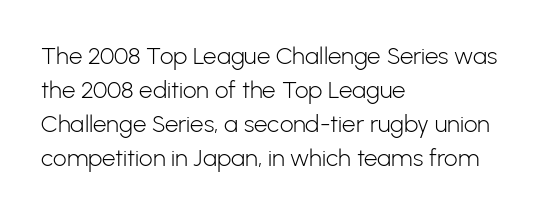
Just letters on the line, the space beneath them empty. The lines sit at an ordinary, default distance from one another. Reading down the block, your eye returns to a fixed left position each line. Think standard paragraph weight, or any step lighter than that.
